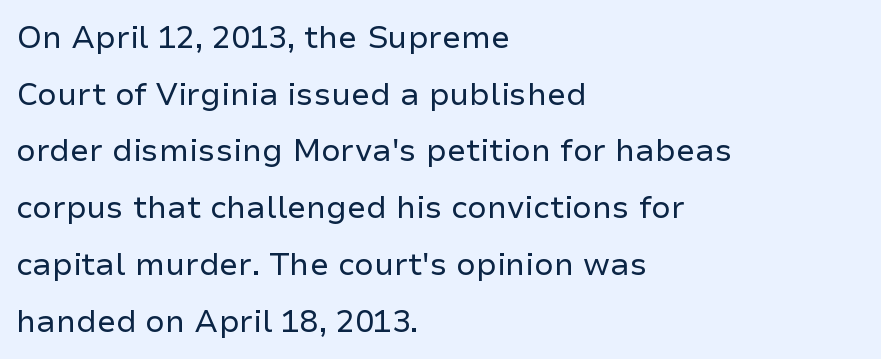
Q: Is the text bold? A: No.
Q: Is the text italic (slanted)? A: No, it is upright.
Q: Is the typeface a serif or a sans-serif typeface? A: Sans-serif.
Q: Is the text underlined? A: No.
Q: How is the paragraph aligned? A: Left-aligned.
Q: Is the spacing between letters normal or unusually wide? A: Normal.
Q: Width (condensed, normal, or wide)? A: Normal.
Q: Stroke contrast? A: Low.
Q: x-height? A: Medium.
Q: Monospaced? A: No.
